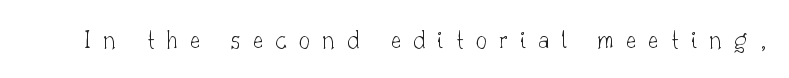
Loose tracking; the words dissolve into strings of separated letters. Every stem runs plumb, perpendicular to the baseline. The letterforms sit at book weight or below. The zone under the glyphs is completely vacant. A serif font was chosen for this passage. Looks like regular typesetting: each glyph gets only the width it needs.
